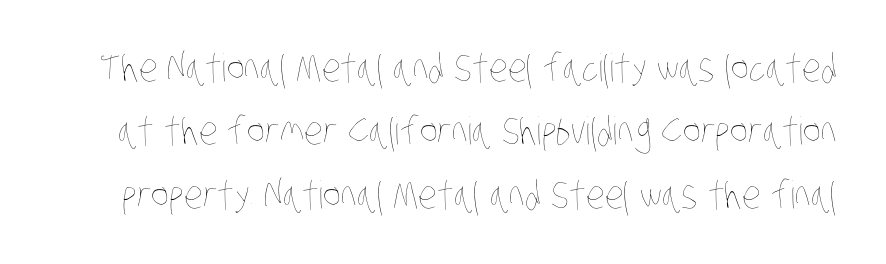
{"bold": "no", "weight": "thin", "width": "condensed", "stroke_contrast": "low", "x_height": "large", "monospaced": "no", "underline": "no", "line_spacing": "normal", "line_spacing_ratio": 1.67, "letter_spacing": "normal", "letter_spacing_em": 0.0, "glyph_px": 38}
